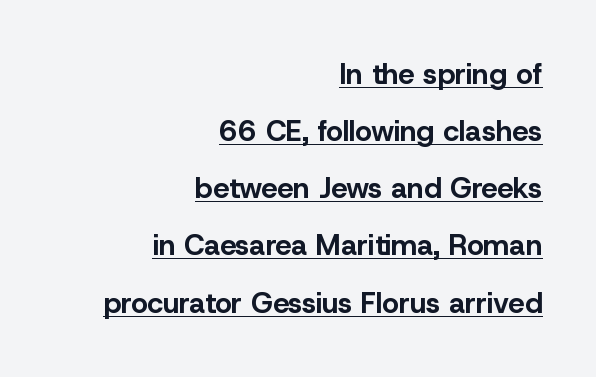
The image shows 29 px bold sans-serif type, upright; set right-aligned, loose line spacing (1.97x), normal letter spacing, underlined; low stroke contrast and a medium x-height.
